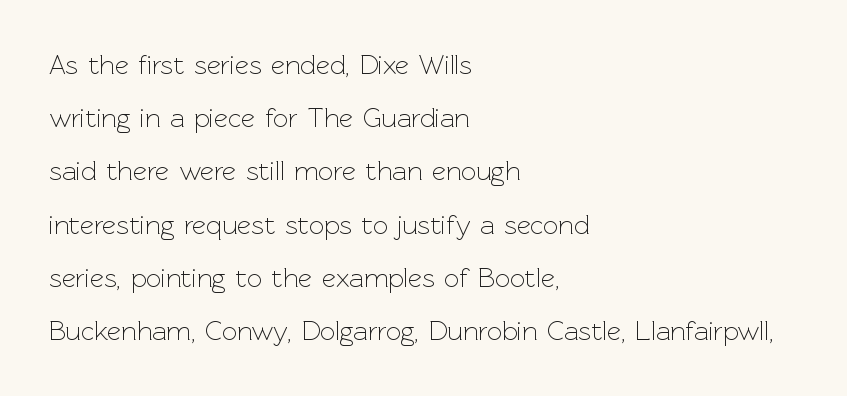
The rendering uses a large line-height, opening up the rows. Anything drawn beneath the words? Only blank space. Line beginnings align vertically; line endings do not. Every character sits straight up, as roman type does. No letter is thick-stroked: the sample isn't bold.
